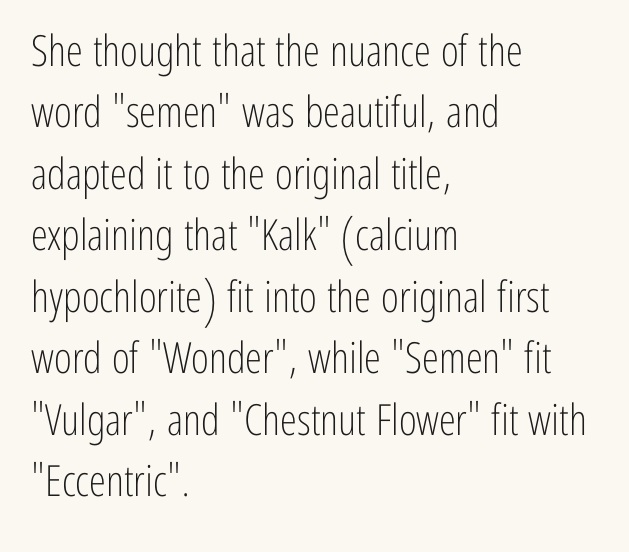
{"serif": "no", "italic": "no", "bold": "no", "weight": "light", "width": "condensed", "stroke_contrast": "low", "x_height": "medium", "monospaced": "no", "underline": "no", "align": "left", "line_spacing": "normal", "line_spacing_ratio": 1.43, "letter_spacing": "normal", "letter_spacing_em": 0.0, "glyph_px": 43}
